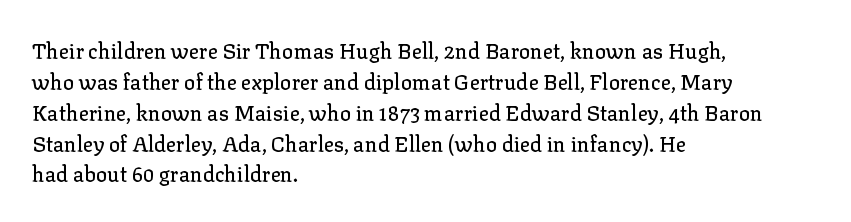
The image shows 21 px text type, upright; set left-aligned, normal line spacing (1.47x), normal letter spacing, not underlined.
